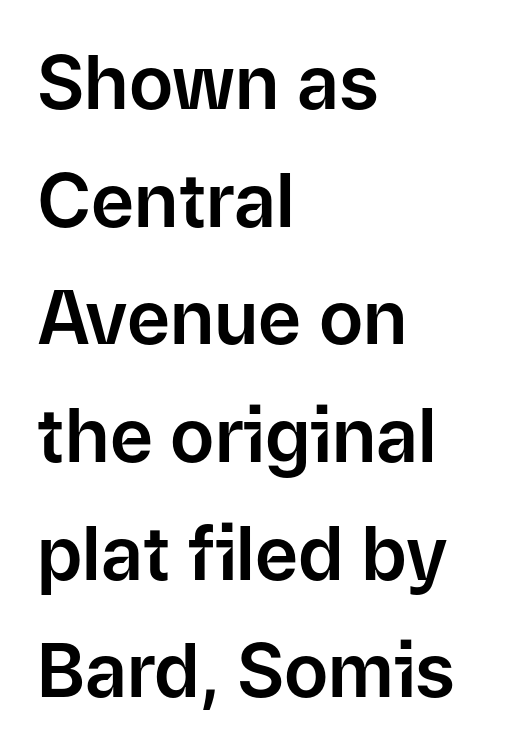
Q: Is the text italic (slanted)? A: No, it is upright.
Q: Is the typeface a serif or a sans-serif typeface? A: Sans-serif.
Q: Is the text underlined? A: No.
Q: How is the paragraph aligned? A: Left-aligned.
Q: Is the spacing between letters normal or unusually wide? A: Normal.
Q: Is the spacing between lines tight, normal or loose? A: Normal.
Q: Width (condensed, normal, or wide)? A: Normal.
Q: Stroke contrast? A: Low.
Q: x-height? A: Medium.
Q: Monospaced? A: No.
